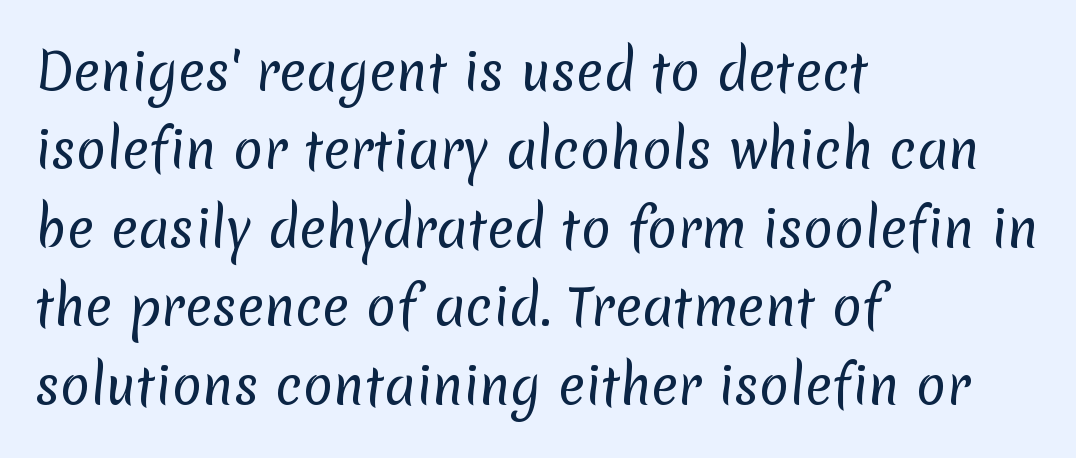
The image shows 50 px regular-weight sans-serif type; set left-aligned, normal line spacing (1.57x), normal letter spacing, not underlined; low stroke contrast and a medium x-height.
